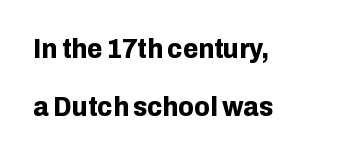
Only glyphs here, with clear space below each row. The glyphs in this specimen are sans serif. Every stem runs plumb, perpendicular to the baseline. A typesetter would call this leading open, well beyond the default. Students, note that the glyphs here touch the page at normal intervals. All the whitespace from short lines collects on the right.
